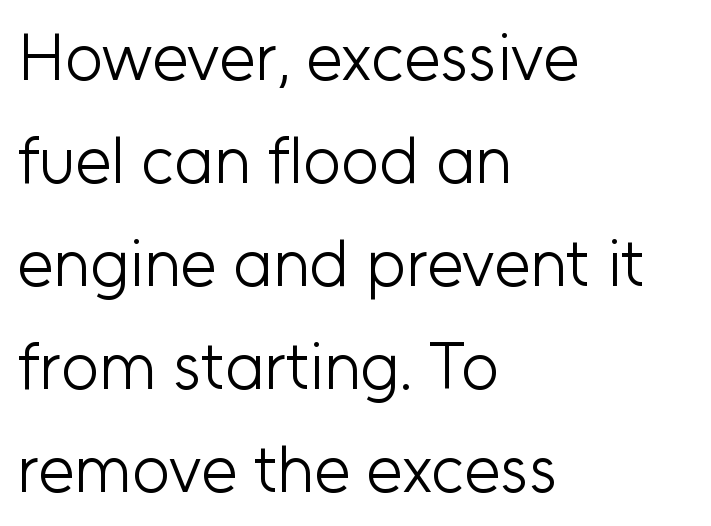
A roman cut, with each character standing at attention. Inter-character spacing is left at the font's built-in metrics. Type style note: lacks serifs. This block has exactly the height ordinary leading produces.
